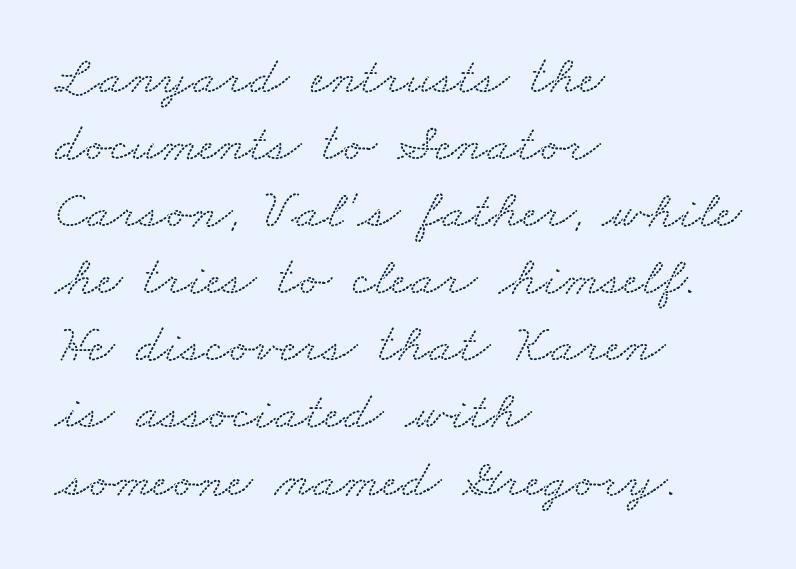
Words appear dense and cohesive because spacing is normal. The paragraph has a hard left edge and a soft right edge. Only glyphs here, with clear space below each row.
